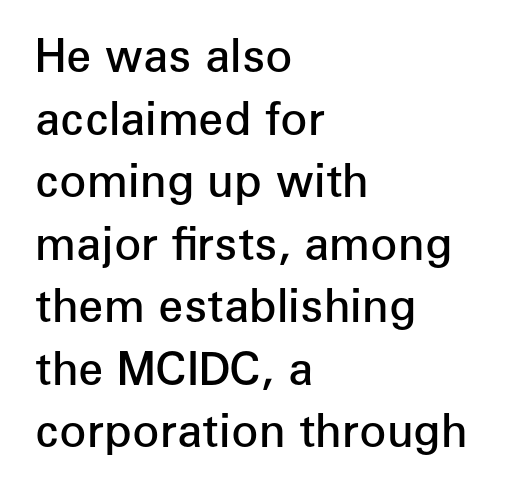
{"serif": "no", "italic": "no", "bold": "semi", "weight": "semibold", "width": "normal", "stroke_contrast": "low", "x_height": "medium", "monospaced": "no", "underline": "no", "align": "left", "line_spacing": "normal", "line_spacing_ratio": 1.39, "letter_spacing": "normal", "letter_spacing_em": 0.0, "glyph_px": 45}
